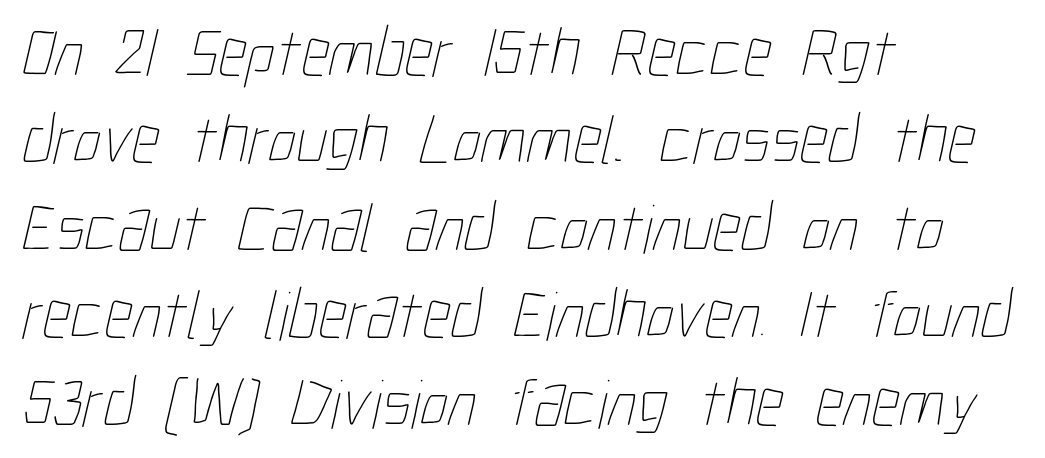
{"bold": "no", "weight": "thin", "width": "condensed", "stroke_contrast": "low", "x_height": "medium", "monospaced": "no", "underline": "no", "align": "left", "line_spacing": "normal", "line_spacing_ratio": 1.25, "letter_spacing": "normal", "letter_spacing_em": 0.0, "glyph_px": 70}
